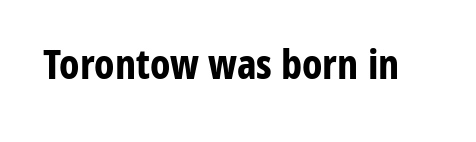
This rendering leaves character spacing at its baseline value. In terms of posture, this sample is upright. Grotesque or geometric, the face here clearly has no serifs. Heavy-handed strokes throughout: this text is bold. Think of a printed novel: that variable character pitch is what you see here. This rendering features lettering with no underline.
